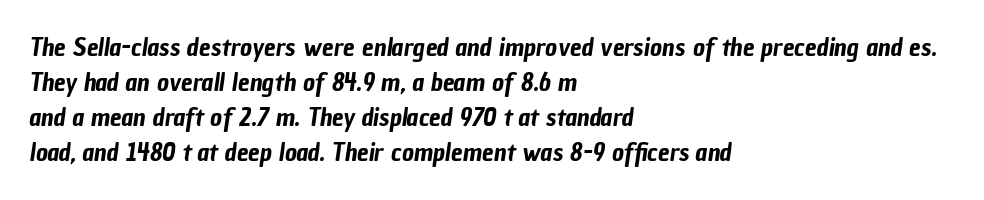
A classic flush-left, rag-right setting is used for this passage. Each word holds together tightly as a unit, with standard inter-letter gaps. The block of text has a typical density, with ordinary space between rows. A clean baseline with only descenders dipping below it.
